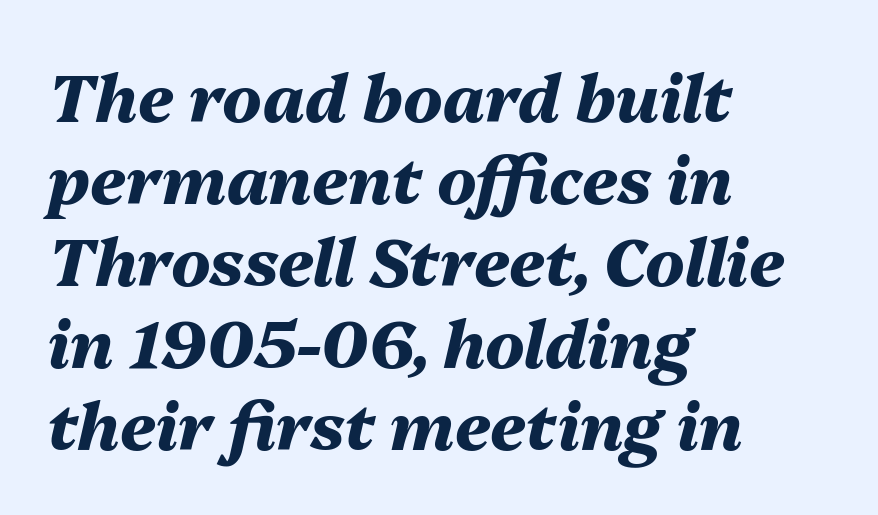
Left-aligned paragraph, ragged on the right. The tracking reads as untouched default to a designer's eye. The face used here is proportionally spaced, like ordinary book or web type. The rendering uses a moderate line-height, typical for paragraphs.
